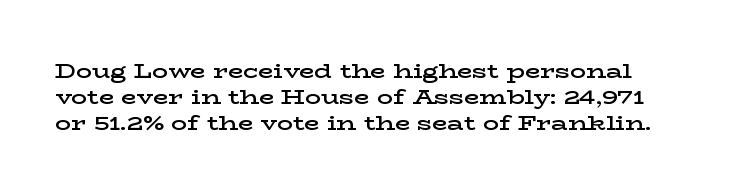
Q: Is the text bold? A: Semi-bold.
Q: Is the text italic (slanted)? A: No, it is upright.
Q: Is the text underlined? A: No.
Q: Is the spacing between letters normal or unusually wide? A: Normal.
Q: Is the spacing between lines tight, normal or loose? A: Normal.
